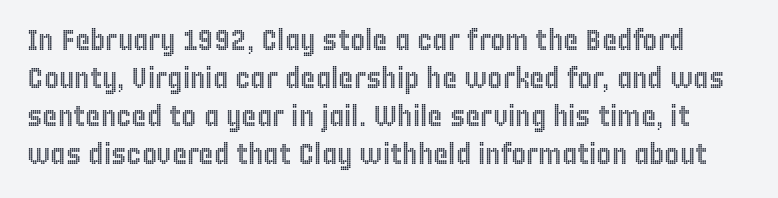
Q: Is the text italic (slanted)? A: No, it is upright.
Q: Is the text underlined? A: No.
Q: Is the spacing between letters normal or unusually wide? A: Normal.
Q: Is the spacing between lines tight, normal or loose? A: Normal.
Q: Width (condensed, normal, or wide)? A: Condensed.
Q: x-height? A: Large.
Q: Monospaced? A: No.
